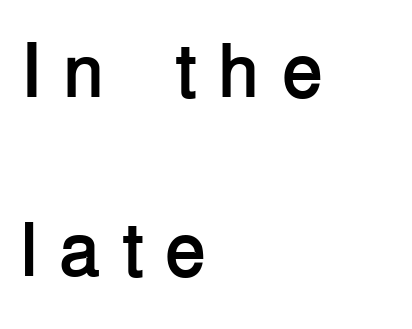
{"serif": "no", "italic": "no", "bold": "yes", "weight": "semibold", "width": "normal", "stroke_contrast": "low", "x_height": "medium", "monospaced": "no", "underline": "no", "align": "left", "line_spacing": "loose", "line_spacing_ratio": 2.36, "letter_spacing": "wide", "letter_spacing_em": 0.28, "glyph_px": 76}
